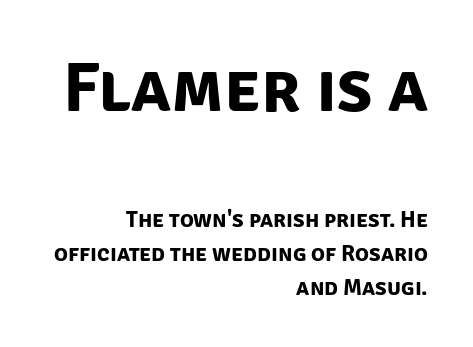
Character size in the leading block exceeds that of the trailing block. Inter-character spacing is left at the font's built-in metrics. On the weight axis this lands at bold, roughly 700. Descender tails drop into unmarked territory. Teacher's note: observe the even right margin — that is flush-right alignment. Check where the strokes stop: nothing finishes them off — pure sans.
